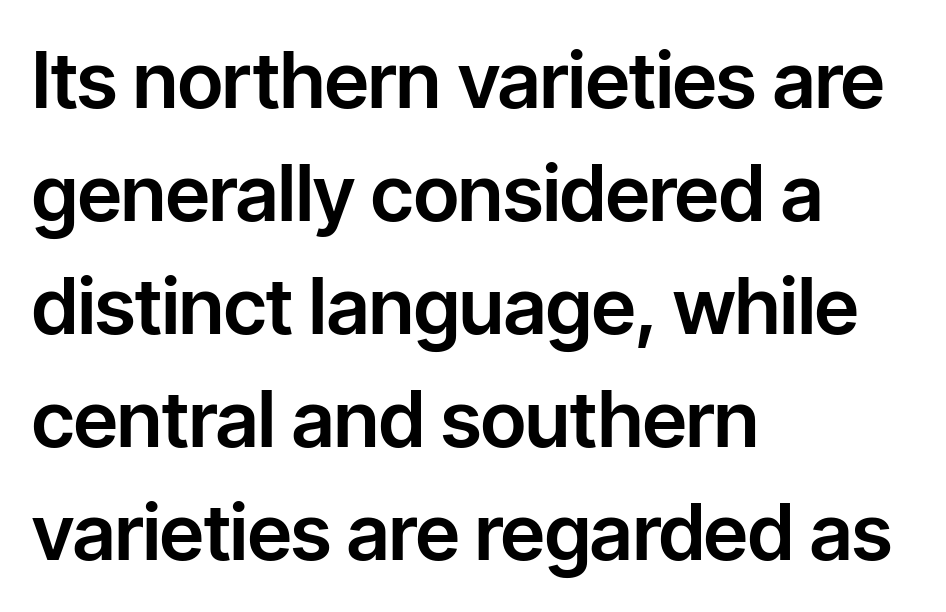
Students, note that the glyphs here touch the page at normal intervals. The space between consecutive lines is moderate. Posture: upright roman. Varying glyph widths throughout — classic text-font behaviour. The passage is arranged the way most books set body copy — flush left.
